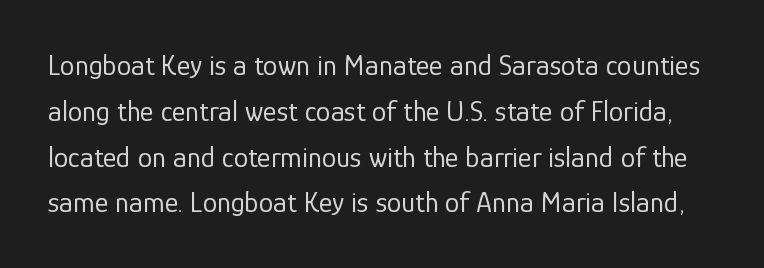
The image shows 29 px regular-weight sans-serif type, upright; set normal line spacing (1.58x), normal letter spacing, not underlined; low stroke contrast and a medium x-height.
